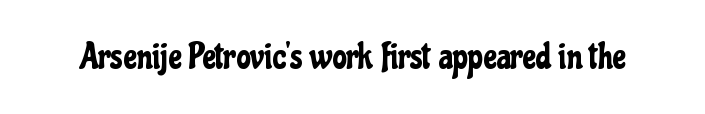
Nothing unusual about the tracking: characters are spaced as the font intends. Ordinary non-slanted type is in use. What kind of face is this? One without serifs — a sans. These lines are rendered in a variable-pitch font.
